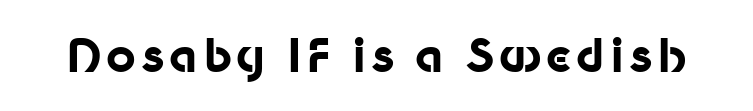
Q: Is the text bold? A: Yes.
Q: Is the text italic (slanted)? A: No, it is upright.
Q: Is the typeface a serif or a sans-serif typeface? A: Sans-serif.
Q: Is the text underlined? A: No.
Q: Width (condensed, normal, or wide)? A: Normal.
Q: Stroke contrast? A: Low.
Q: x-height? A: Medium.
Q: Monospaced? A: No.
